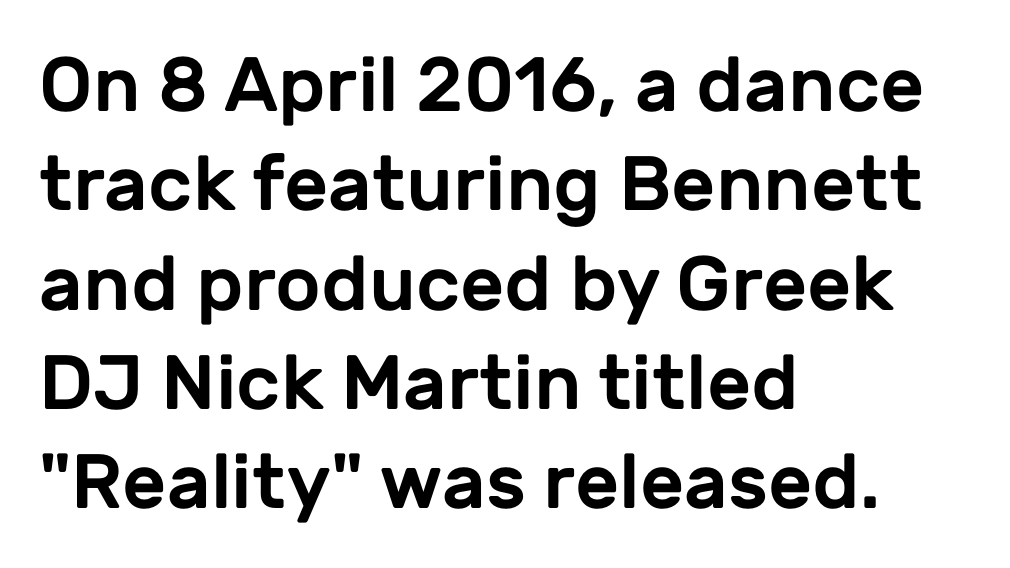
{"serif": "no", "italic": "no", "width": "normal", "stroke_contrast": "low", "x_height": "medium", "monospaced": "no", "underline": "no", "align": "left", "line_spacing": "normal", "line_spacing_ratio": 1.29, "letter_spacing": "normal", "letter_spacing_em": 0.0, "glyph_px": 77}
